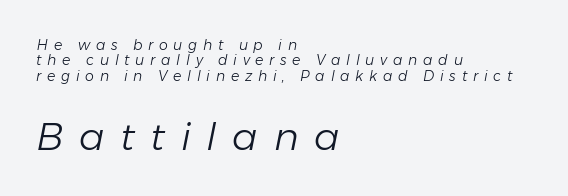
{"italic": "yes", "lean": "right", "slant_degrees": 11, "bold": "no", "weight": "light", "width": "normal", "stroke_contrast": "low", "x_height": "medium", "monospaced": "no", "underline": "no", "align": "left", "line_spacing": "tight", "line_spacing_ratio": 1.1, "letter_spacing": "wide", "letter_spacing_em": 0.41, "larger_block": "second", "size_ratio": 2.71, "glyph_px": 38}
